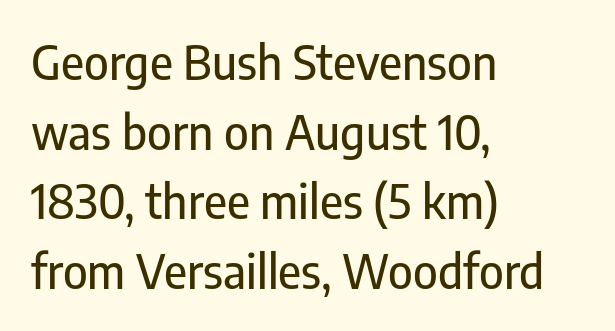
{"serif": "no", "italic": "no", "width": "condensed", "stroke_contrast": "low", "x_height": "medium", "monospaced": "no", "underline": "no", "align": "left", "line_spacing": "normal", "line_spacing_ratio": 1.48, "letter_spacing": "normal", "letter_spacing_em": 0.0, "glyph_px": 47}
